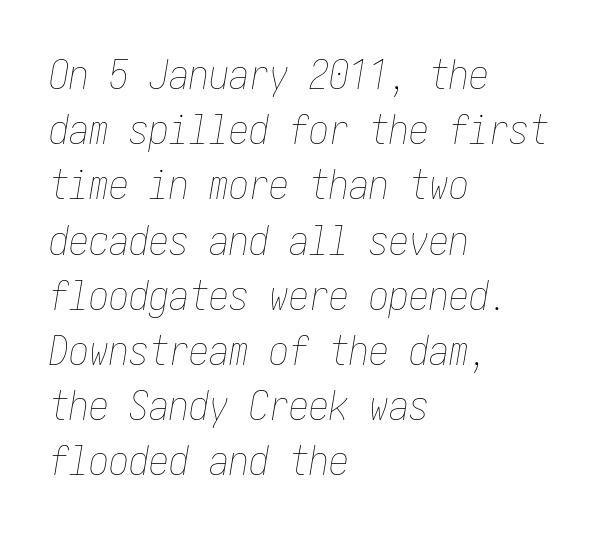
{"italic": "yes", "lean": "right", "slant_degrees": 10, "bold": "no", "weight": "thin", "width": "condensed", "stroke_contrast": "low", "x_height": "medium", "underline": "no", "align": "left", "line_spacing": "normal", "line_spacing_ratio": 1.38, "letter_spacing": "normal", "letter_spacing_em": 0.0, "glyph_px": 40}
